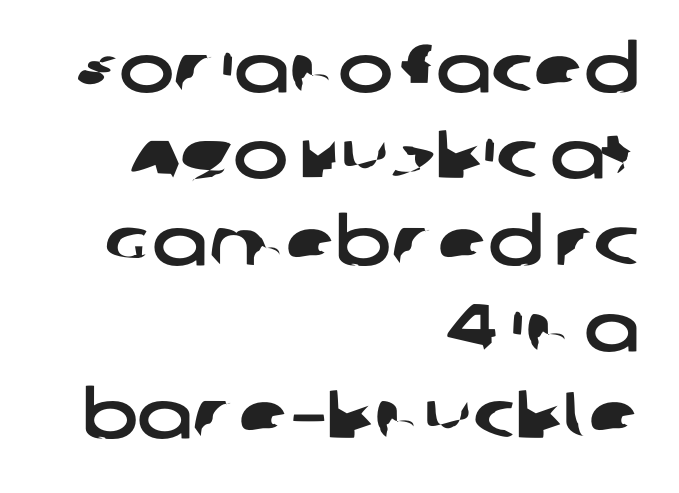
{"serif": "no", "width": "wide", "stroke_contrast": "low", "x_height": "large", "monospaced": "no", "underline": "no", "align": "right", "line_spacing": "normal", "line_spacing_ratio": 1.31, "letter_spacing": "normal", "letter_spacing_em": 0.0, "glyph_px": 66}
